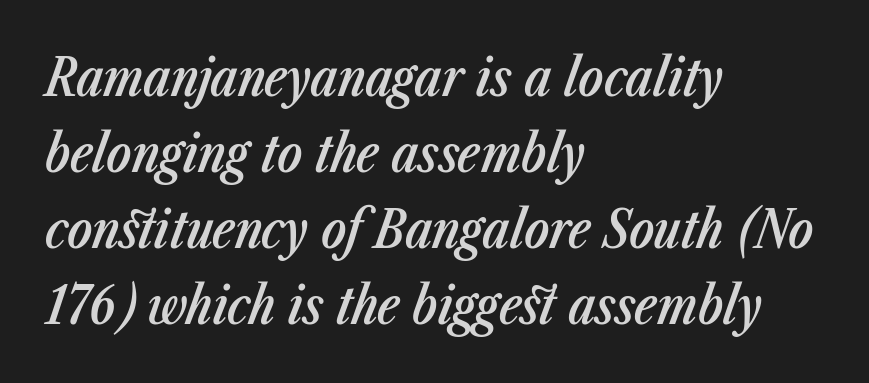
{"italic": "yes", "lean": "right", "slant_degrees": 23, "bold": "semi", "weight": "semibold", "width": "condensed", "stroke_contrast": "low", "x_height": "medium", "monospaced": "no", "underline": "no", "align": "left", "line_spacing": "normal", "line_spacing_ratio": 1.46, "letter_spacing": "normal", "letter_spacing_em": 0.0, "glyph_px": 52}
